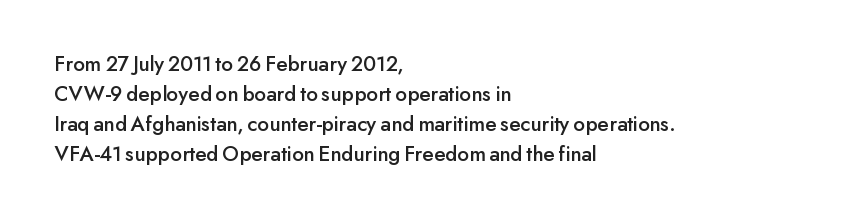
The image shows 22 px text type, upright; set left-aligned, normal line spacing (1.37x), normal letter spacing, not underlined.
